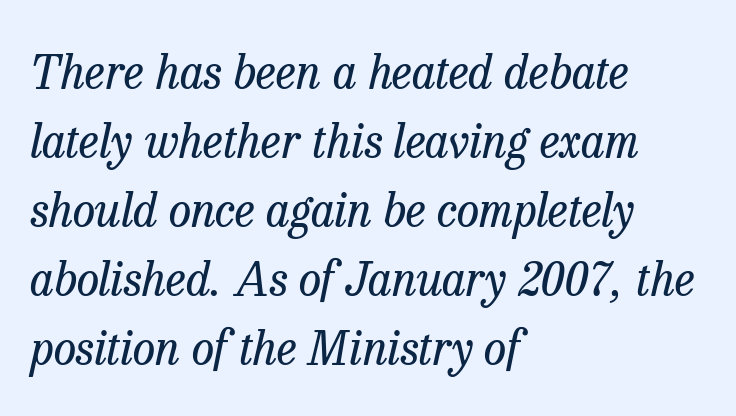
{"serif": "yes", "italic": "yes", "lean": "right", "slant_degrees": 13, "bold": "no", "weight": "regular", "width": "normal", "stroke_contrast": "low", "x_height": "medium", "monospaced": "no", "underline": "no", "align": "left", "line_spacing": "normal", "line_spacing_ratio": 1.5, "letter_spacing": "normal", "letter_spacing_em": 0.0, "glyph_px": 46}
